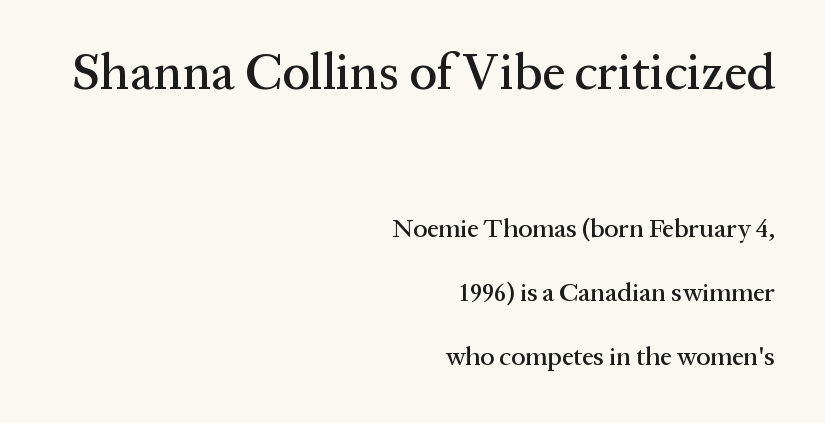
Q: Is the text italic (slanted)? A: No, it is upright.
Q: Is the typeface a serif or a sans-serif typeface? A: Serif.
Q: Is the text underlined? A: No.
Q: How is the paragraph aligned? A: Right-aligned.
Q: Is the spacing between letters normal or unusually wide? A: Normal.
Q: Is the spacing between lines tight, normal or loose? A: Loose.
Q: Which block of text is set in a larger size, the first (top) or the second (bottom)? A: The first (top) one.
Q: Width (condensed, normal, or wide)? A: Normal.
Q: Stroke contrast? A: Medium.
Q: x-height? A: Medium.
Q: Monospaced? A: No.
